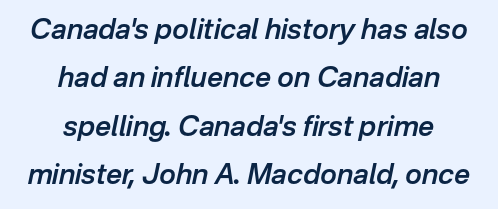
The image shows 28 px semibold type, italic (leaning right); set centered, line spacing 1.73x, normal letter spacing, not underlined; low stroke contrast and a medium x-height.
